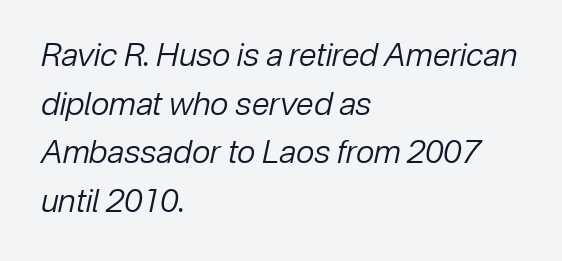
Nothing unusual about the tracking: characters are spaced as the font intends. Do the characters align in a grid? No, the font is proportional. Each stroke keeps to a modest, everyday thickness or less. Line spacing here is normal. The specimen omits any rule beneath the text block's lines.
